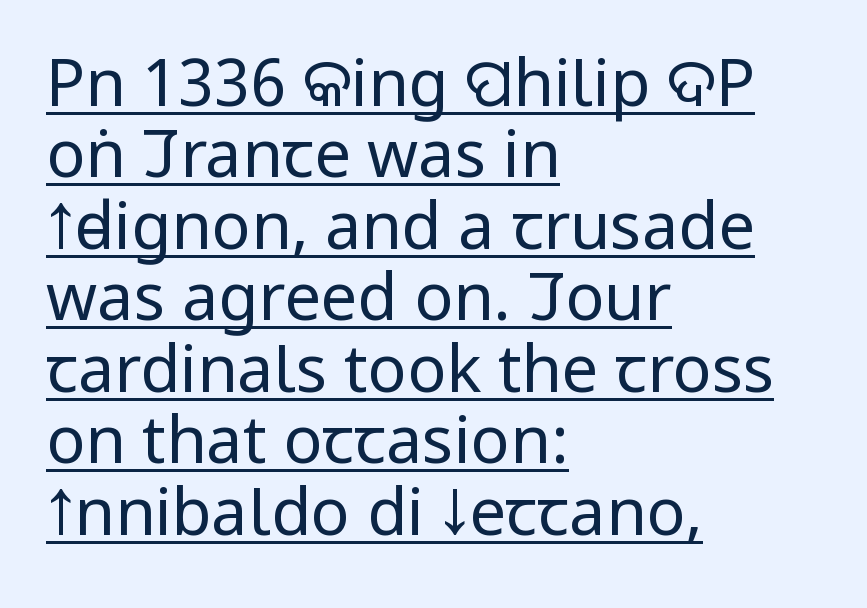
Q: Is the text bold? A: No.
Q: Is the text italic (slanted)? A: No, it is upright.
Q: Is the typeface a serif or a sans-serif typeface? A: Sans-serif.
Q: Is the text underlined? A: Yes.
Q: How is the paragraph aligned? A: Left-aligned.
Q: Is the spacing between letters normal or unusually wide? A: Normal.
Q: Is the spacing between lines tight, normal or loose? A: Tight.
Q: Width (condensed, normal, or wide)? A: Condensed.
Q: Stroke contrast? A: Low.
Q: x-height? A: Large.
Q: Monospaced? A: No.
